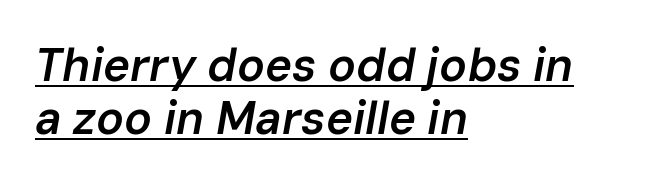
Would a proofreader flag this as italicized? Yes. Students, observe the line beneath the letters — that is underlining. Varying glyph widths throughout — classic text-font behaviour. Horizontal alignment here is leftward, the default for most running prose. These lines huddle together more closely than default settings would place them. Summary of weight: moderately heavy, a semibold.
